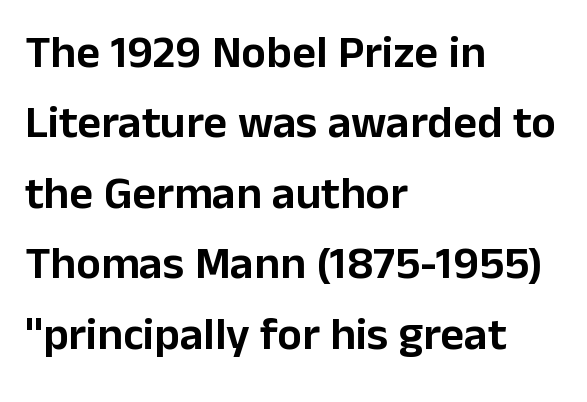
The image shows 46 px sans-serif type, upright; set left-aligned, normal line spacing (1.53x), normal letter spacing, not underlined; low stroke contrast and a medium x-height.
